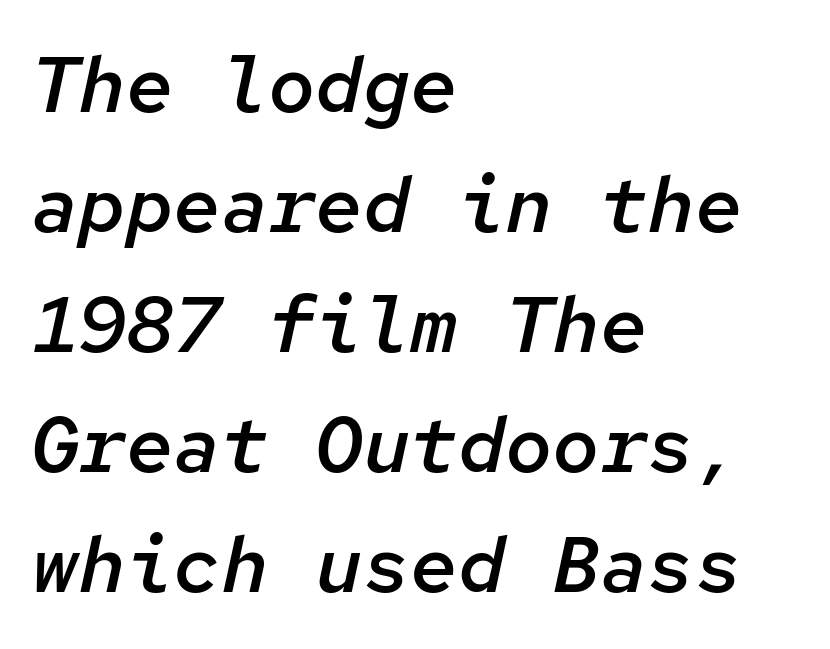
{"italic": "yes", "lean": "right", "slant_degrees": 12, "bold": "semi", "weight": "semibold", "width": "normal", "stroke_contrast": "low", "x_height": "medium", "monospaced": "yes", "underline": "no", "align": "left", "line_spacing": "normal", "line_spacing_ratio": 1.52, "letter_spacing": "normal", "letter_spacing_em": 0.0, "glyph_px": 79}
